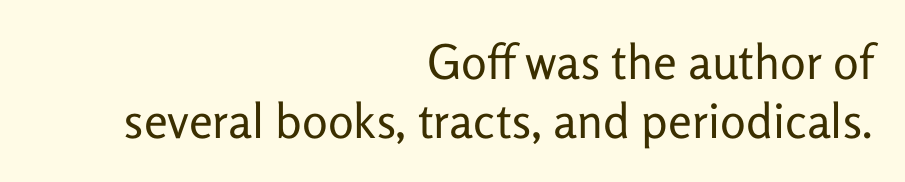
Q: Is the text bold? A: No.
Q: Is the text italic (slanted)? A: No, it is upright.
Q: Is the typeface a serif or a sans-serif typeface? A: Sans-serif.
Q: Is the text underlined? A: No.
Q: How is the paragraph aligned? A: Right-aligned.
Q: Is the spacing between letters normal or unusually wide? A: Normal.
Q: Width (condensed, normal, or wide)? A: Normal.
Q: Stroke contrast? A: Low.
Q: x-height? A: Medium.
Q: Monospaced? A: No.
